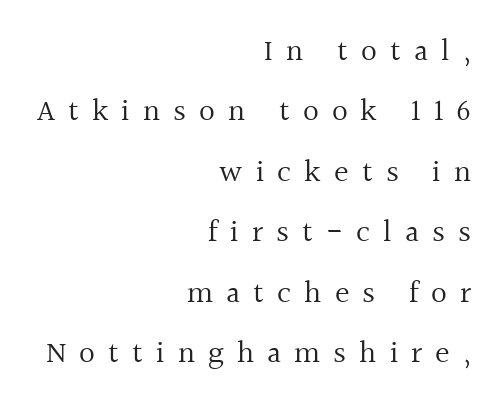
{"serif": "yes", "italic": "no", "bold": "no", "weight": "regular", "width": "normal", "x_height": "medium", "monospaced": "no", "underline": "no", "align": "right", "line_spacing": "loose", "line_spacing_ratio": 1.95, "letter_spacing": "wide", "letter_spacing_em": 0.42, "glyph_px": 31}
